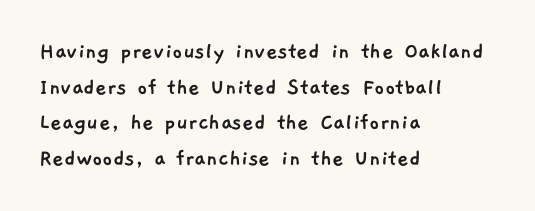
Characters follow at the spacing the type designer built in. Each new line begins a customary step beneath the previous one. Any mark beneath the type? The region is blank. The paragraph has a hard left edge and a soft right edge.
